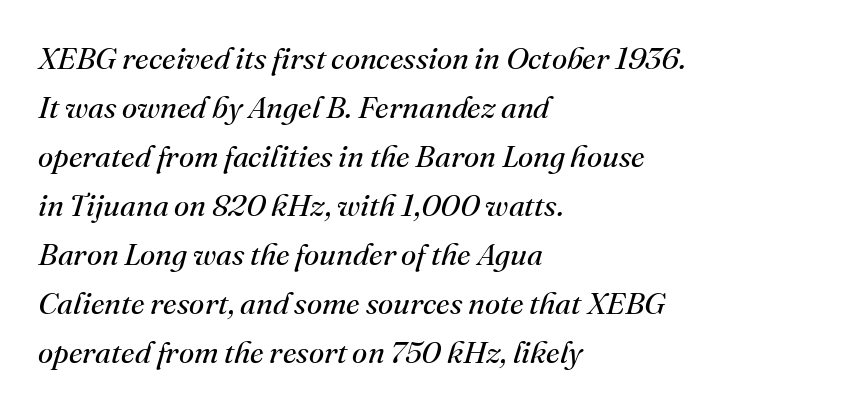
The rendering uses a moderate line-height, typical for paragraphs. Examine the stroke ends and you'll spot serifs. Nothing heavy about these letters — not bold at all. These lines were composed using italics.
